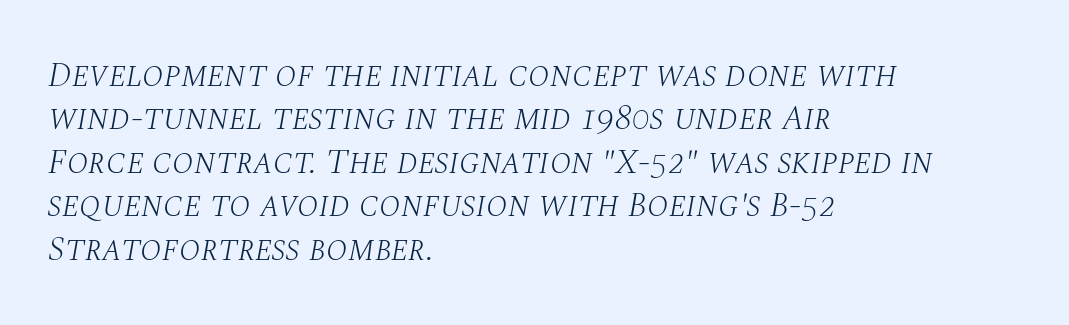
{"serif": "yes", "italic": "yes", "lean": "right", "slant_degrees": 10, "bold": "no", "weight": "light", "width": "normal", "stroke_contrast": "medium", "x_height": "large", "monospaced": "no", "underline": "no", "align": "left", "line_spacing_ratio": 1.24, "letter_spacing": "normal", "letter_spacing_em": 0.0, "glyph_px": 35}
